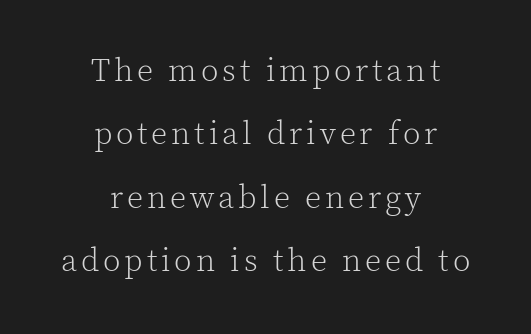
The image shows 32 px light serif type, upright; set centered, loose line spacing (1.98x), not underlined; a medium x-height.
